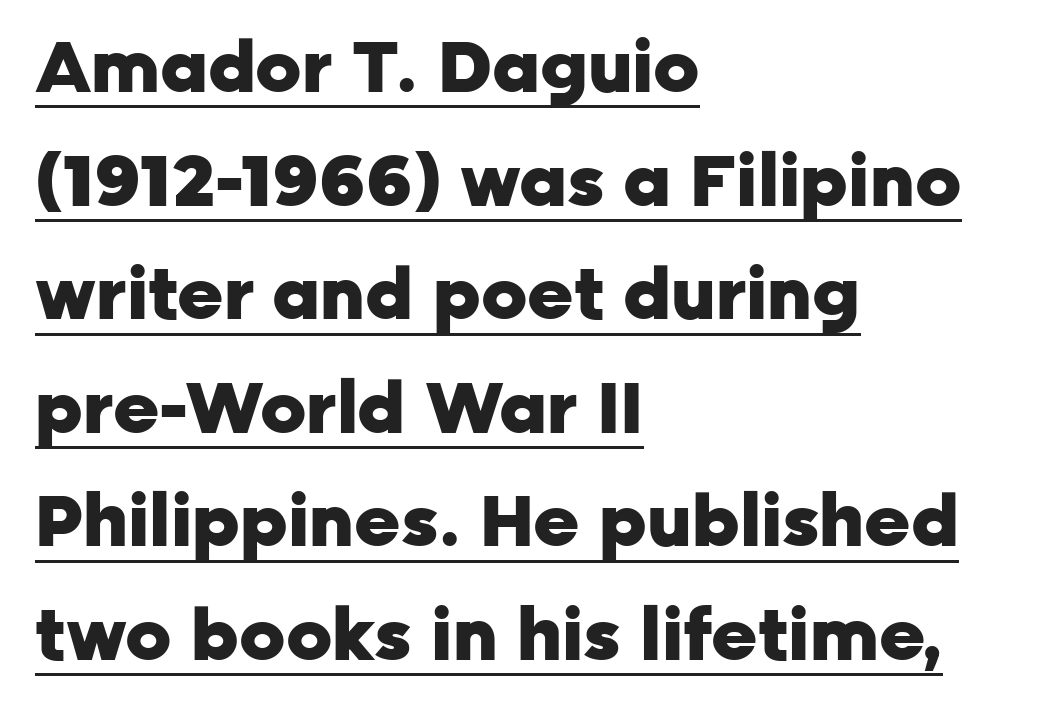
Q: Is the text bold? A: Yes.
Q: Is the text italic (slanted)? A: No, it is upright.
Q: Is the typeface a serif or a sans-serif typeface? A: Sans-serif.
Q: Is the text underlined? A: Yes.
Q: How is the paragraph aligned? A: Left-aligned.
Q: Is the spacing between letters normal or unusually wide? A: Normal.
Q: Is the spacing between lines tight, normal or loose? A: Normal.
Q: Width (condensed, normal, or wide)? A: Normal.
Q: Stroke contrast? A: Low.
Q: x-height? A: Medium.
Q: Monospaced? A: No.
